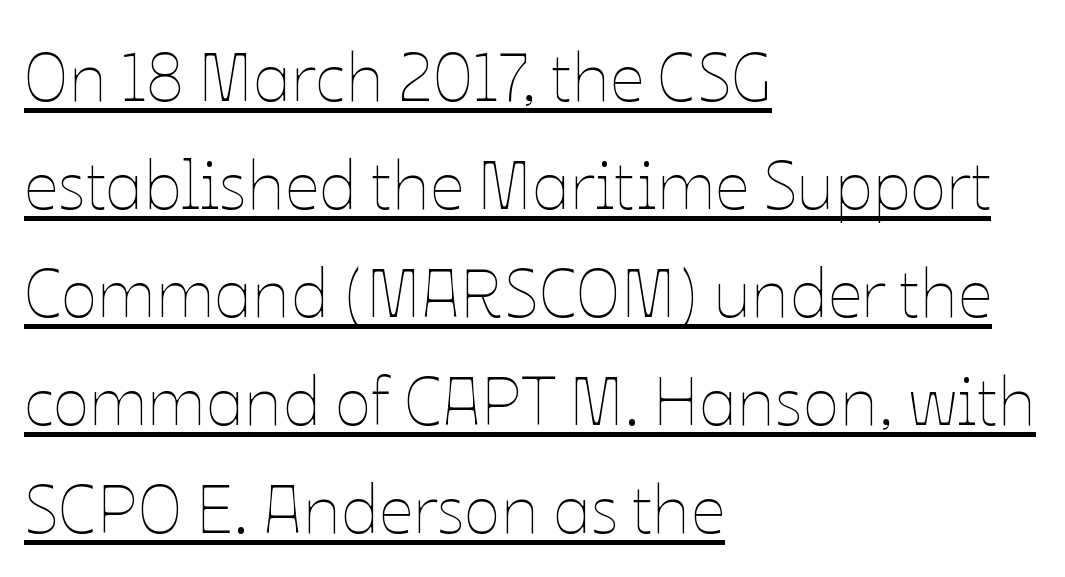
The image shows 68 px thin type, upright; set left-aligned, normal line spacing (1.59x), normal letter spacing, underlined; low stroke contrast and a medium x-height.
